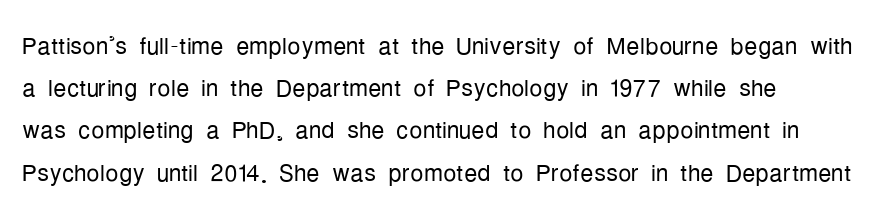
Stroke terminals: plain, sans-serif. Posture: upright roman. The designer left line spacing at the default. Note the varied advance widths — an 'i' is clearly narrower than an 'm'. Spacing between characters is what you'd get straight out of the box. This is not heavy type; no bold has been used.
